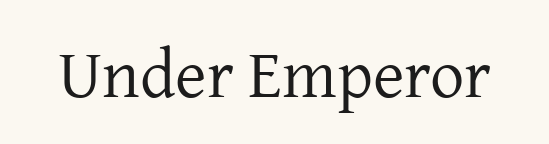
Q: Is the text bold? A: No.
Q: Is the text italic (slanted)? A: No, it is upright.
Q: Is the typeface a serif or a sans-serif typeface? A: Serif.
Q: Is the text underlined? A: No.
Q: Is the spacing between letters normal or unusually wide? A: Normal.
Q: Width (condensed, normal, or wide)? A: Normal.
Q: Stroke contrast? A: Low.
Q: x-height? A: Medium.
Q: Monospaced? A: No.
